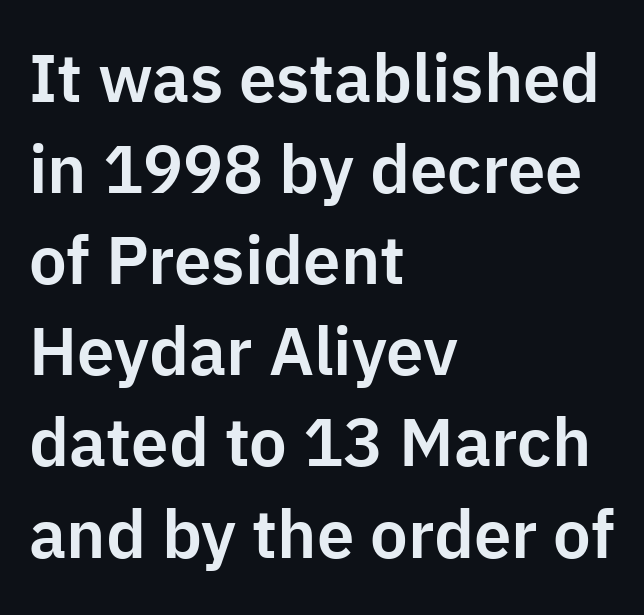
Note: no serifs on the glyphs. The space directly below the letters is spotless. Varying glyph widths throughout — classic text-font behaviour. Leading: standard.
